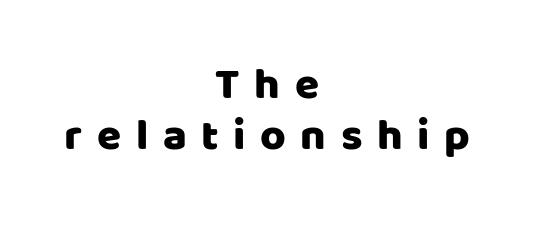
Q: Is the text italic (slanted)? A: No, it is upright.
Q: Is the typeface a serif or a sans-serif typeface? A: Sans-serif.
Q: Is the text underlined? A: No.
Q: How is the paragraph aligned? A: Centered.
Q: Is the spacing between letters normal or unusually wide? A: Unusually wide.
Q: Width (condensed, normal, or wide)? A: Normal.
Q: Stroke contrast? A: Low.
Q: x-height? A: Large.
Q: Monospaced? A: No.
